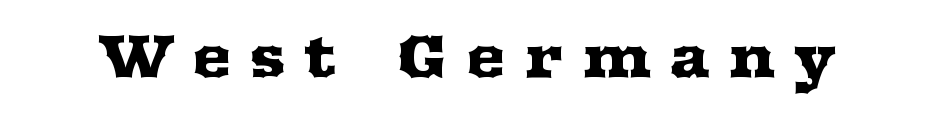
Q: Is the text italic (slanted)? A: No, it is upright.
Q: Is the typeface a serif or a sans-serif typeface? A: Serif.
Q: Is the text underlined? A: No.
Q: Is the spacing between letters normal or unusually wide? A: Unusually wide.
Q: Width (condensed, normal, or wide)? A: Wide.
Q: Stroke contrast? A: Medium.
Q: x-height? A: Medium.
Q: Monospaced? A: No.
